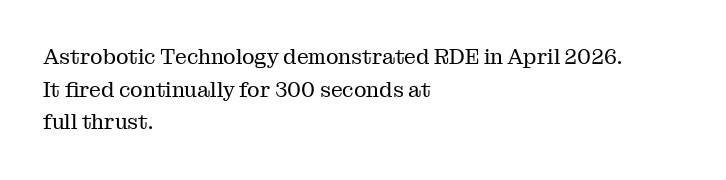
{"italic": "no", "bold": "no", "underline": "no", "align": "left", "line_spacing": "normal", "line_spacing_ratio": 1.55, "letter_spacing": "normal", "letter_spacing_em": 0.0, "glyph_px": 21}
